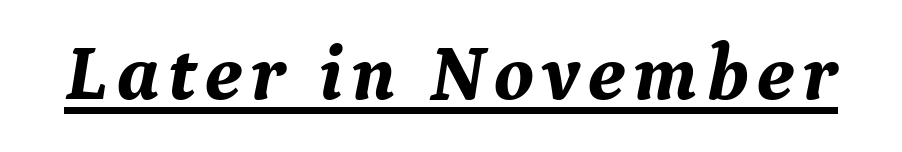
{"serif": "yes", "italic": "yes", "lean": "right", "slant_degrees": 9, "bold": "yes", "weight": "bold", "width": "normal", "stroke_contrast": "medium", "x_height": "medium", "monospaced": "no", "underline": "yes", "glyph_px": 79}
